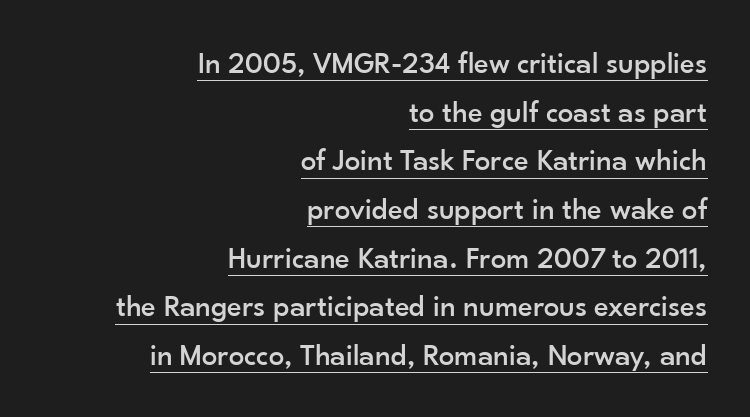
{"serif": "no", "italic": "no", "width": "normal", "stroke_contrast": "low", "x_height": "small", "monospaced": "no", "underline": "yes", "align": "right", "line_spacing": "normal", "line_spacing_ratio": 1.57, "letter_spacing": "normal", "letter_spacing_em": 0.0, "glyph_px": 31}
